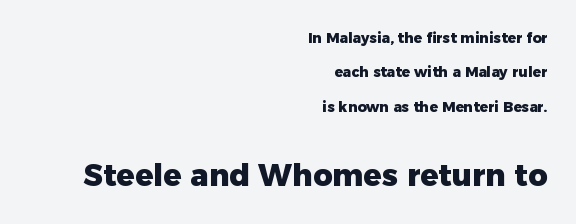
The image shows 30 px heavy sans-serif type, upright; set right-aligned, loose line spacing (2.46x), normal letter spacing, not underlined; the second (bottom) block is 2.14x larger; low stroke contrast and a medium x-height.
